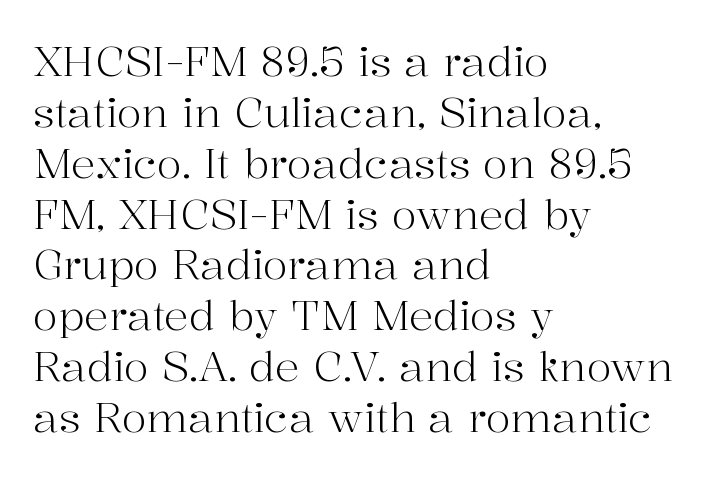
The image shows 41 px light serif type, upright; set left-aligned, line spacing 1.24x, normal letter spacing, not underlined; high stroke contrast and a medium x-height.
